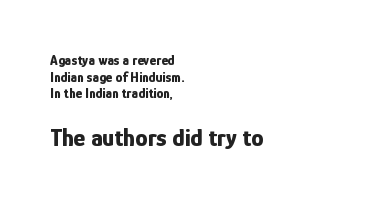
{"italic": "no", "bold": "yes", "underline": "no", "align": "left", "line_spacing_ratio": 1.18, "letter_spacing": "normal", "letter_spacing_em": 0.0, "larger_block": "second", "size_ratio": 1.79, "glyph_px": 25}
